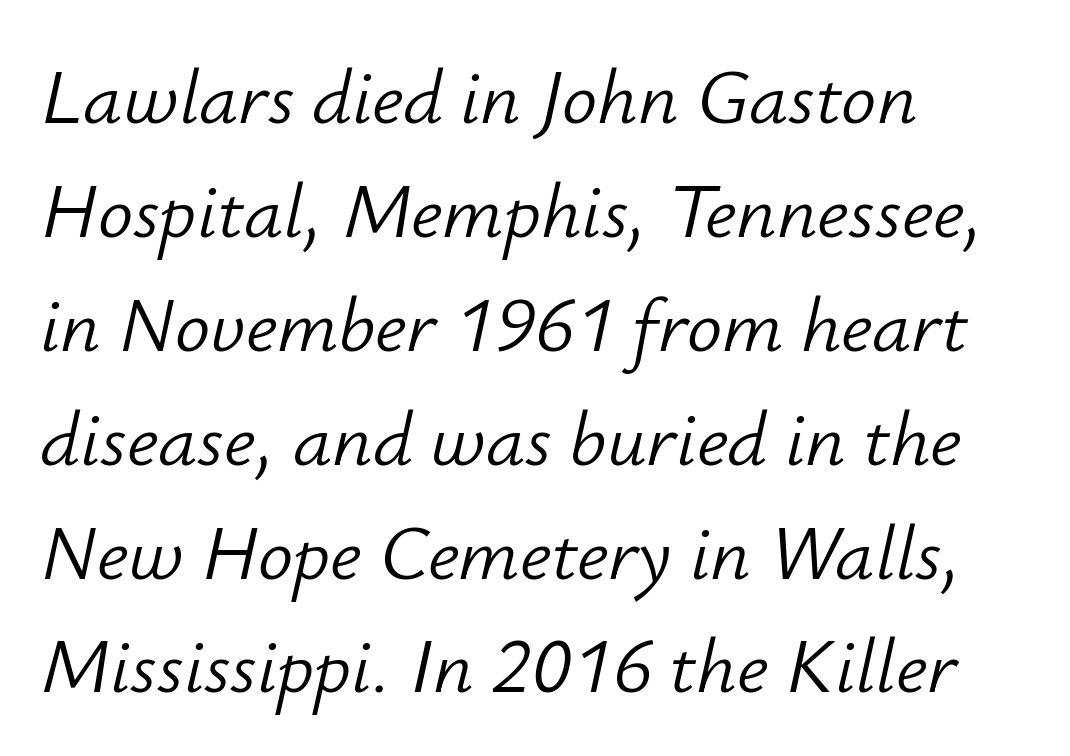
{"italic": "yes", "lean": "right", "slant_degrees": 12, "bold": "no", "weight": "light", "width": "normal", "stroke_contrast": "low", "x_height": "small", "monospaced": "no", "underline": "no", "align": "left", "line_spacing": "normal", "line_spacing_ratio": 1.46, "letter_spacing": "normal", "letter_spacing_em": 0.0, "glyph_px": 78}
